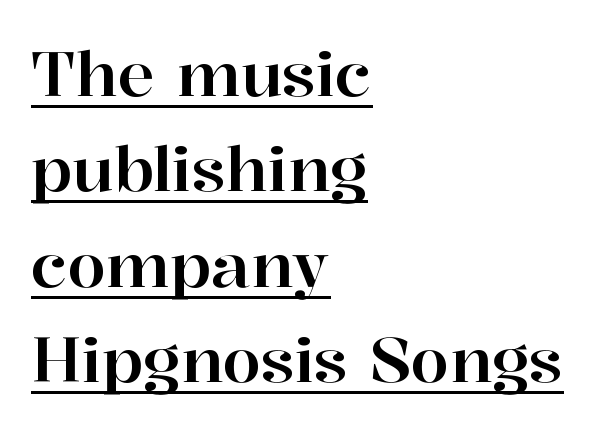
The image shows 62 px serif type, upright; set left-aligned, normal line spacing (1.54x), normal letter spacing, underlined; high stroke contrast and a medium x-height.
